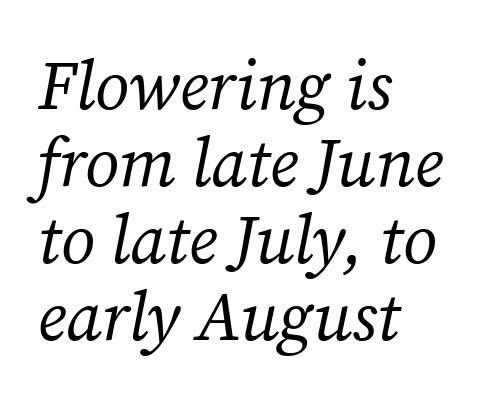
The image shows 68 px regular-weight serif type, italic (leaning right); set left-aligned, tight line spacing (1.13x), normal letter spacing, not underlined; medium stroke contrast and a medium x-height.
